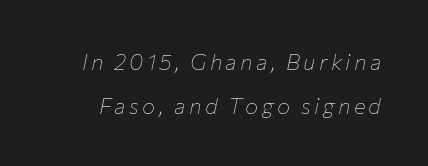
The typeface has the unassuming heft of standard copy or less. Notice how the stems are inclined rather than vertical — that's the hallmark of italics. Summary of vertical rhythm: relaxed, with wide interline spacing. The space beneath each line is pristine and unruled.
